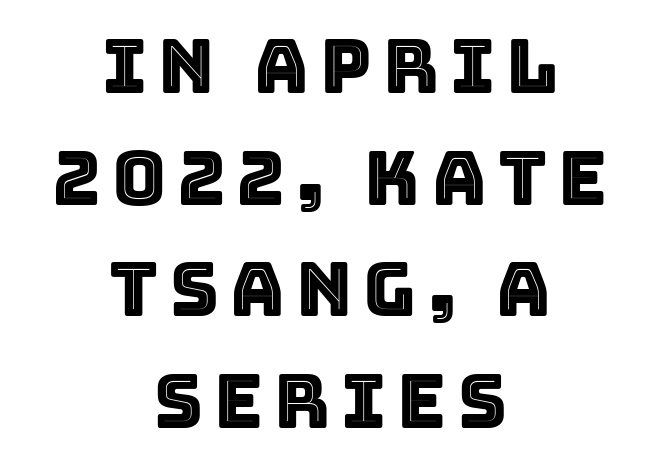
The rendering uses natural spacing where letterforms have individual widths. The vertical gap from one line to the next is medium. Nope, not italic — everything's standing straight. Does the copy run flush right? No — it is centered line by line.
